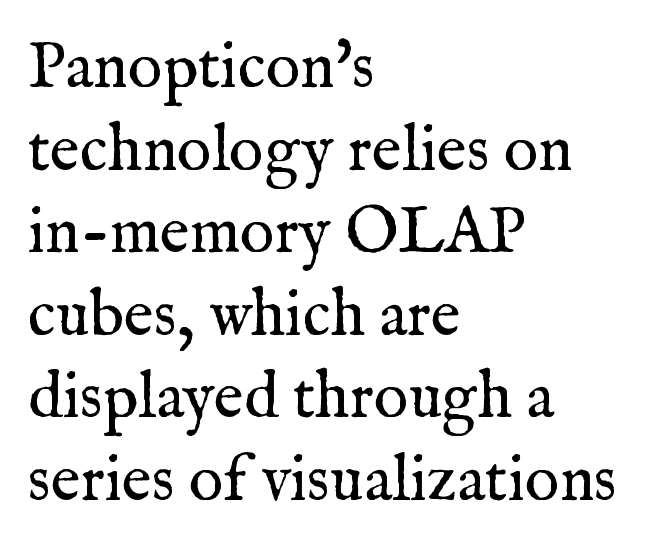
Q: Is the text bold? A: No.
Q: Is the text italic (slanted)? A: No, it is upright.
Q: Is the typeface a serif or a sans-serif typeface? A: Serif.
Q: Is the text underlined? A: No.
Q: How is the paragraph aligned? A: Left-aligned.
Q: Is the spacing between letters normal or unusually wide? A: Normal.
Q: Is the spacing between lines tight, normal or loose? A: Normal.
Q: Width (condensed, normal, or wide)? A: Normal.
Q: Stroke contrast? A: Medium.
Q: x-height? A: Medium.
Q: Monospaced? A: No.
